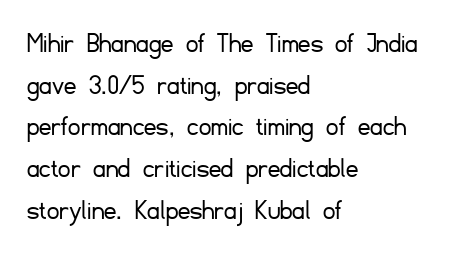
{"serif": "no", "italic": "no", "bold": "no", "weight": "light", "width": "normal", "stroke_contrast": "low", "x_height": "small", "monospaced": "no", "underline": "no", "align": "left", "line_spacing": "normal", "line_spacing_ratio": 1.39, "letter_spacing": "normal", "letter_spacing_em": 0.0, "glyph_px": 30}
